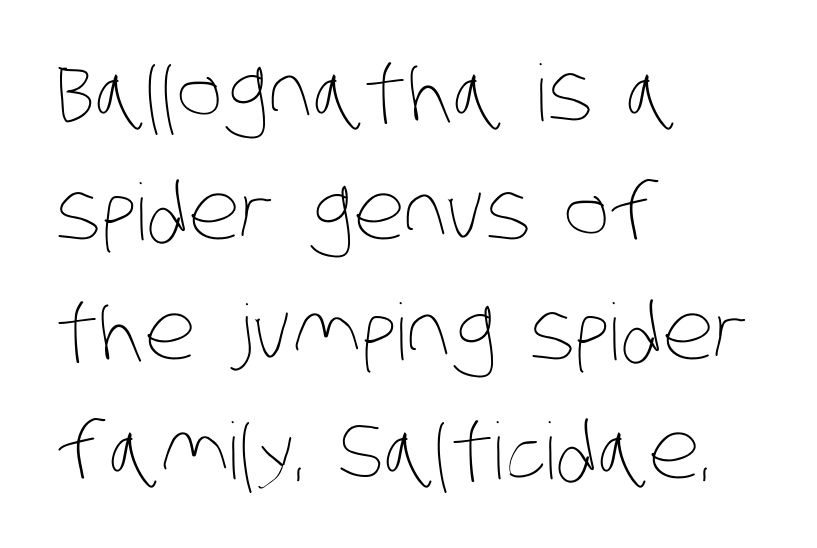
{"bold": "no", "weight": "thin", "width": "condensed", "stroke_contrast": "low", "x_height": "large", "monospaced": "no", "underline": "no", "align": "left", "line_spacing": "normal", "line_spacing_ratio": 1.53, "letter_spacing": "normal", "letter_spacing_em": 0.0, "glyph_px": 78}
